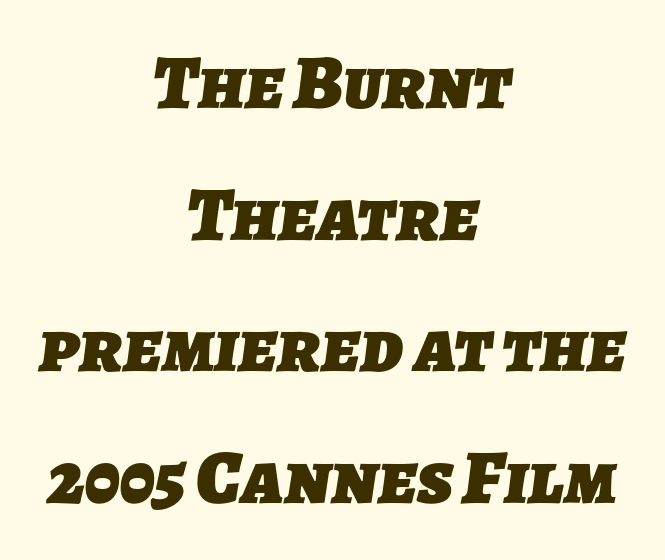
Heavy, bold letterforms. You can tell from the bare stems that sans-serif type was used. Look at the tracking — it's just the regular setting, nothing added. A centered setting, common on invitations and titles, is used for this passage. Descender tails drop into unmarked territory. Each letter keeps its own natural width here, so spacing adapts to shape.
